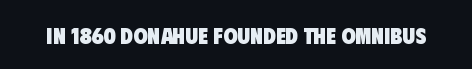
The image shows 23 px bold type; set normal letter spacing, not underlined.
